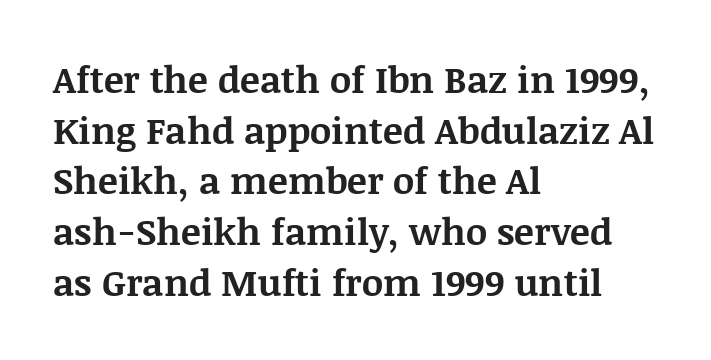
{"serif": "yes", "italic": "no", "bold": "yes", "weight": "bold", "width": "normal", "stroke_contrast": "medium", "x_height": "large", "monospaced": "no", "underline": "no", "align": "left", "line_spacing": "normal", "line_spacing_ratio": 1.37, "letter_spacing": "normal", "letter_spacing_em": 0.0, "glyph_px": 37}
